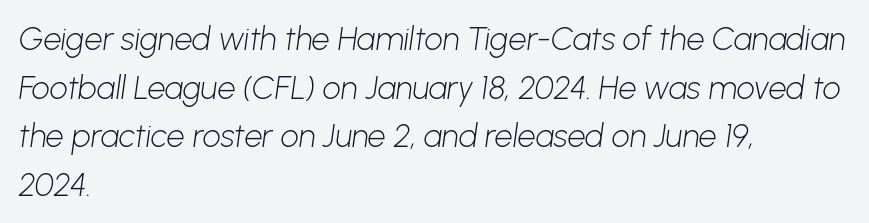
{"serif": "no", "bold": "no", "weight": "light", "width": "normal", "stroke_contrast": "low", "x_height": "medium", "monospaced": "no", "underline": "no", "align": "left", "line_spacing": "normal", "line_spacing_ratio": 1.52, "letter_spacing": "normal", "letter_spacing_em": 0.0, "glyph_px": 32}
